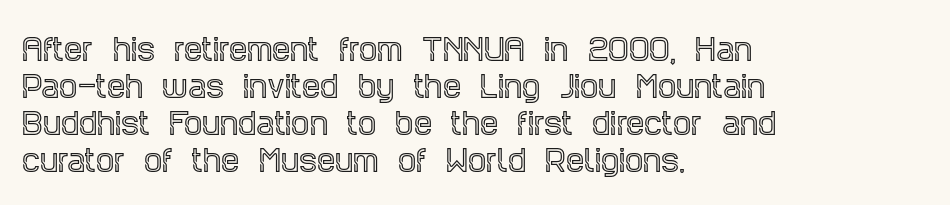
The image shows 29 px condensed serif type, upright; set left-aligned, normal line spacing (1.28x), normal letter spacing, not underlined; a large x-height.
